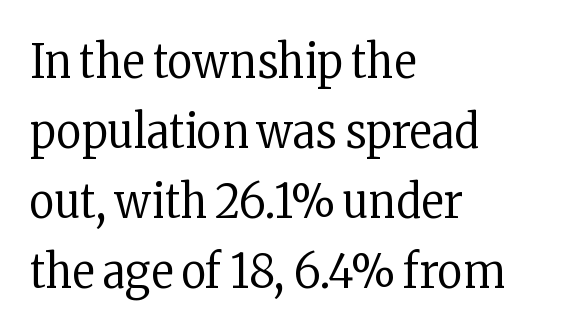
The image shows 48 px regular-weight, condensed serif type, upright; set left-aligned, normal line spacing (1.46x), normal letter spacing, not underlined; low stroke contrast and a medium x-height.
